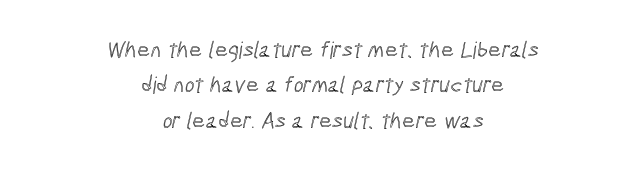
{"underline": "no", "align": "center", "line_spacing": "normal", "line_spacing_ratio": 1.54, "letter_spacing": "normal", "letter_spacing_em": 0.0, "glyph_px": 23}
